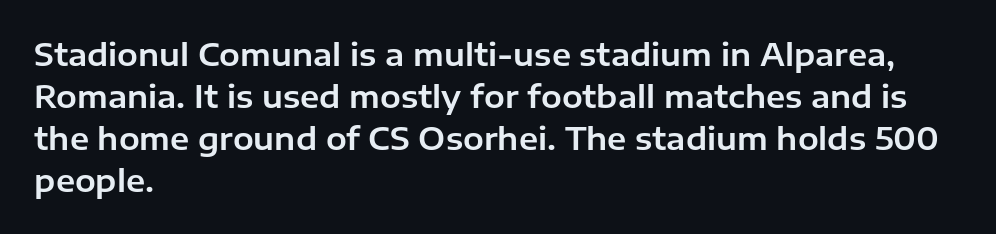
Q: Is the text italic (slanted)? A: No, it is upright.
Q: Is the typeface a serif or a sans-serif typeface? A: Sans-serif.
Q: Is the text underlined? A: No.
Q: How is the paragraph aligned? A: Left-aligned.
Q: Is the spacing between letters normal or unusually wide? A: Normal.
Q: Is the spacing between lines tight, normal or loose? A: Normal.
Q: Width (condensed, normal, or wide)? A: Normal.
Q: Stroke contrast? A: Low.
Q: x-height? A: Medium.
Q: Monospaced? A: No.
